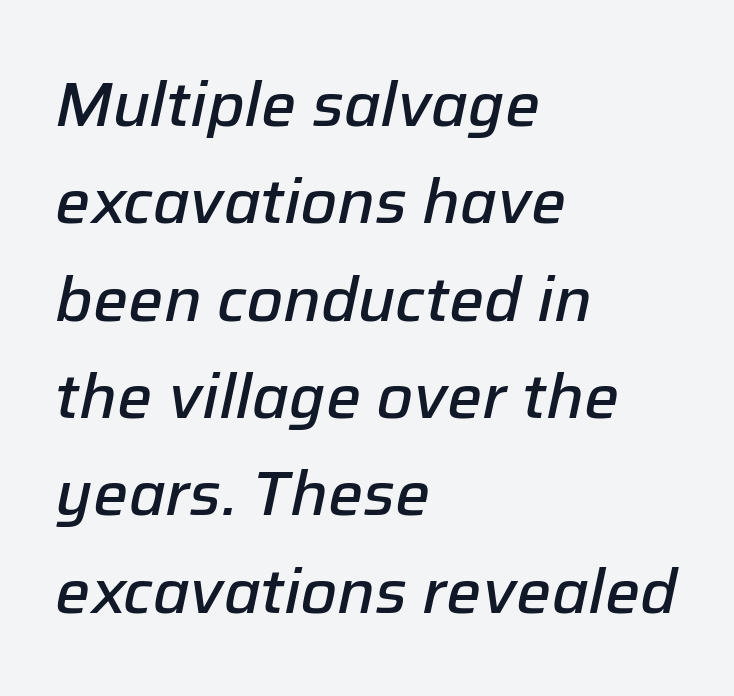
The image shows 62 px semibold type, italic (leaning right); set left-aligned, normal line spacing (1.57x), normal letter spacing, not underlined; low stroke contrast and a medium x-height.
